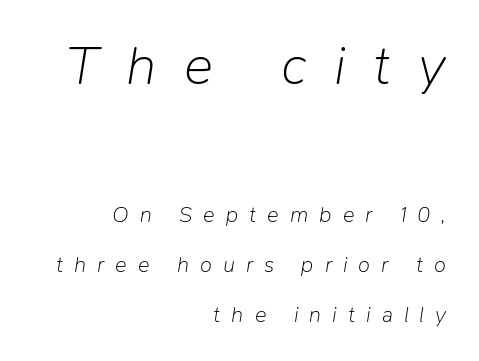
{"italic": "yes", "lean": "right", "slant_degrees": 9, "bold": "no", "weight": "light", "width": "normal", "stroke_contrast": "low", "x_height": "medium", "monospaced": "no", "underline": "no", "align": "right", "line_spacing": "loose", "line_spacing_ratio": 2.26, "letter_spacing": "wide", "letter_spacing_em": 0.5, "larger_block": "first", "size_ratio": 2.5, "glyph_px": 55}
